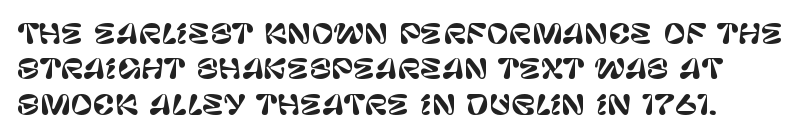
The image shows 27 px text type; set normal line spacing (1.31x), normal letter spacing, not underlined.
